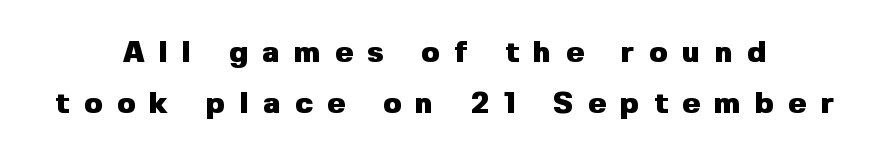
Do the characters align in a grid? No, the font is proportional. Font category for this specimen: sans-serif. Regarding leading, the lines here are spaced in the standard way. This is the regular roman posture of the typeface. The lines are quadded center.
